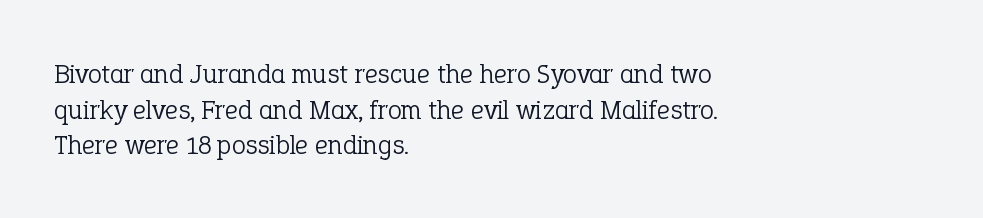
Vertical stems look standard width or narrower in stroke. Line beginnings align vertically; line endings do not. Spacing verdict: proportional, widths tailored to each character. The strip under each line holds only bare page. Old-style or modern, the face here clearly has serifs. Default kerning and tracking; the words read as compact shapes.
